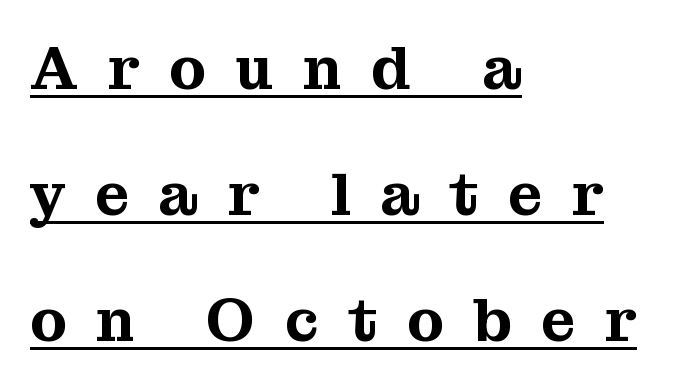
The gaps between neighbouring characters are conspicuously large. Each letter keeps its own natural width here, so spacing adapts to shape. The rendering uses the underline text-decoration. You can tell it's not italic because the verticals are truly vertical. Little horizontal feet cap the strokes, marking this as serif type.
